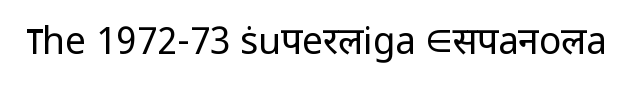
{"serif": "no", "italic": "no", "bold": "no", "weight": "regular", "width": "normal", "stroke_contrast": "low", "x_height": "medium", "monospaced": "no", "underline": "no", "letter_spacing": "normal", "letter_spacing_em": 0.0, "glyph_px": 37}
